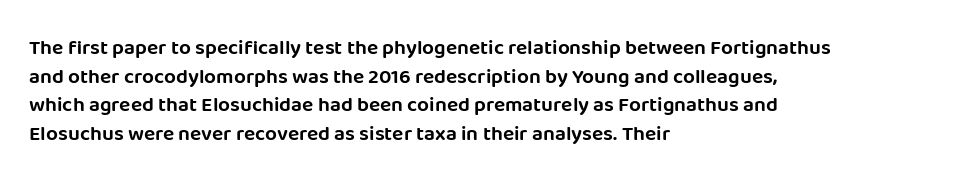
{"italic": "no", "underline": "no", "align": "left", "line_spacing": "normal", "line_spacing_ratio": 1.36, "letter_spacing": "normal", "letter_spacing_em": 0.0, "glyph_px": 21}
